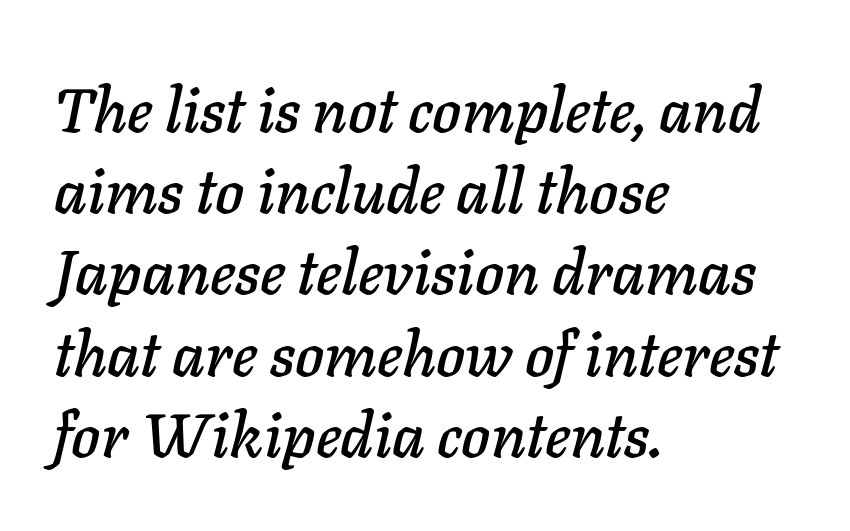
Q: Is the text italic (slanted)? A: Yes, it leans right by about 11 degrees.
Q: Is the text underlined? A: No.
Q: How is the paragraph aligned? A: Left-aligned.
Q: Is the spacing between letters normal or unusually wide? A: Normal.
Q: Is the spacing between lines tight, normal or loose? A: Normal.
Q: Width (condensed, normal, or wide)? A: Normal.
Q: Stroke contrast? A: Low.
Q: x-height? A: Medium.
Q: Monospaced? A: No.
